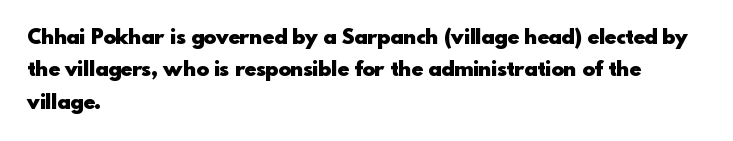
{"italic": "no", "bold": "yes", "underline": "no", "align": "left", "line_spacing": "normal", "line_spacing_ratio": 1.54, "letter_spacing": "normal", "letter_spacing_em": 0.0, "glyph_px": 21}
